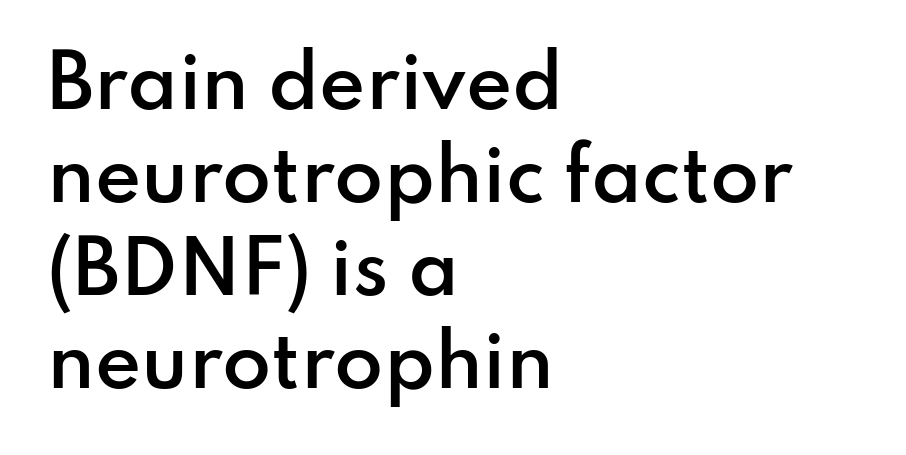
{"serif": "no", "italic": "no", "bold": "semi", "weight": "semibold", "width": "normal", "stroke_contrast": "low", "x_height": "small", "monospaced": "no", "underline": "no", "align": "left", "line_spacing": "normal", "line_spacing_ratio": 1.31, "letter_spacing": "normal", "letter_spacing_em": 0.0, "glyph_px": 71}
